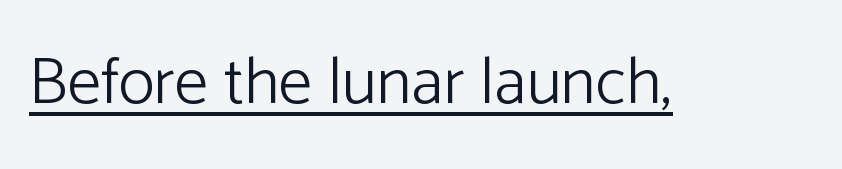
The image shows 67 px light sans-serif type, upright; set normal letter spacing, underlined; low stroke contrast and a medium x-height.
